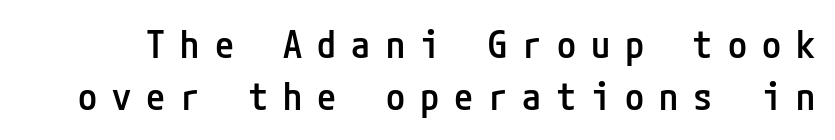
{"serif": "no", "italic": "no", "bold": "semi", "weight": "semibold", "width": "condensed", "stroke_contrast": "low", "x_height": "medium", "underline": "no", "line_spacing": "normal", "line_spacing_ratio": 1.37, "letter_spacing": "wide", "letter_spacing_em": 0.4, "glyph_px": 38}
